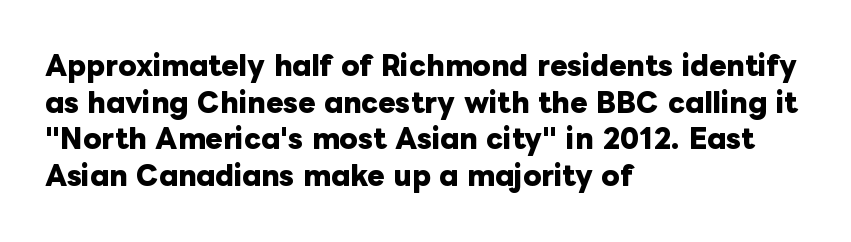
Caption: multi-line text, flush left, ragged right. Look at the tracking — it's just the regular setting, nothing added. Upright lettering throughout. The passage shown is emphatically bold. The passage shown is not underscored anywhere.
